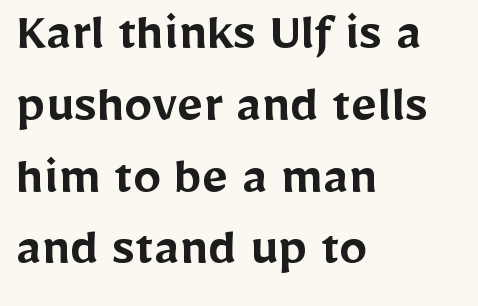
{"serif": "no", "italic": "no", "bold": "semi", "weight": "semibold", "width": "normal", "stroke_contrast": "low", "x_height": "medium", "monospaced": "no", "underline": "no", "align": "left", "line_spacing": "normal", "line_spacing_ratio": 1.26, "letter_spacing": "normal", "letter_spacing_em": 0.0, "glyph_px": 57}
